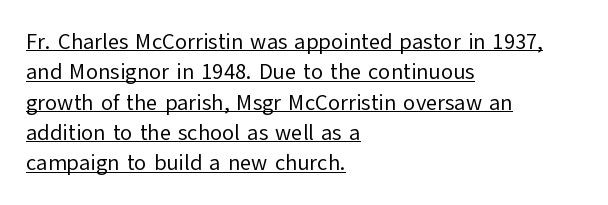
Standard letterfit; no display-style spreading of the glyphs. The rendering anchors every line to the left-hand side. The letters stand upright; this is a roman face. The specimen includes a rule beneath the text block's lines.
